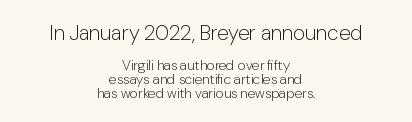
{"italic": "no", "bold": "no", "underline": "no", "align": "center", "line_spacing": "tight", "line_spacing_ratio": 0.98, "letter_spacing": "normal", "letter_spacing_em": 0.0, "larger_block": "first", "size_ratio": 1.5, "glyph_px": 21}
